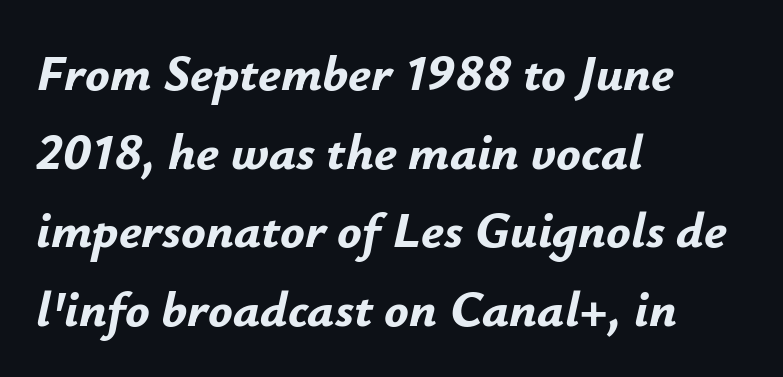
The image shows 51 px bold type, italic (leaning right); set left-aligned, normal line spacing (1.54x), normal letter spacing, not underlined; low stroke contrast and a small x-height.
